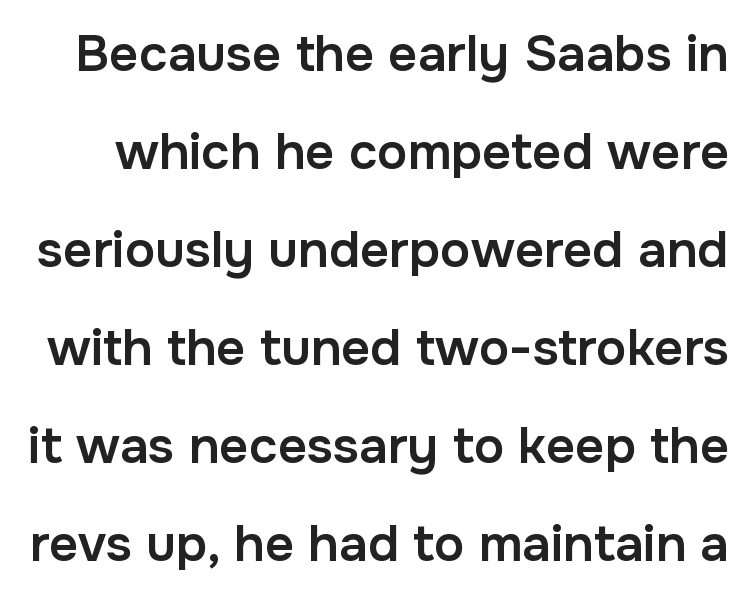
The image shows 51 px semibold sans-serif type, upright; set loose line spacing (1.92x), normal letter spacing, not underlined; low stroke contrast and a medium x-height.
